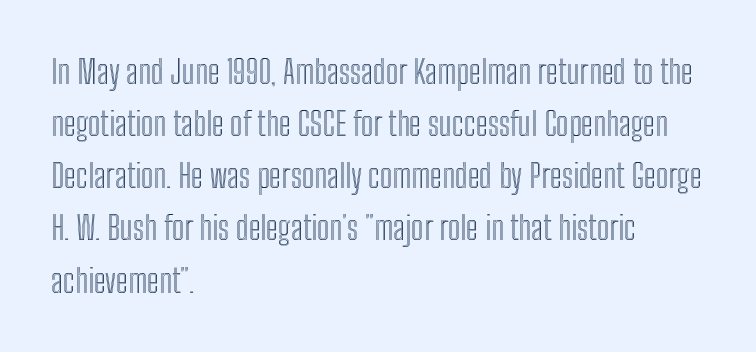
{"italic": "no", "width": "condensed", "x_height": "medium", "monospaced": "no", "underline": "no", "align": "left", "line_spacing": "normal", "line_spacing_ratio": 1.58, "letter_spacing": "normal", "letter_spacing_em": 0.0, "glyph_px": 33}
